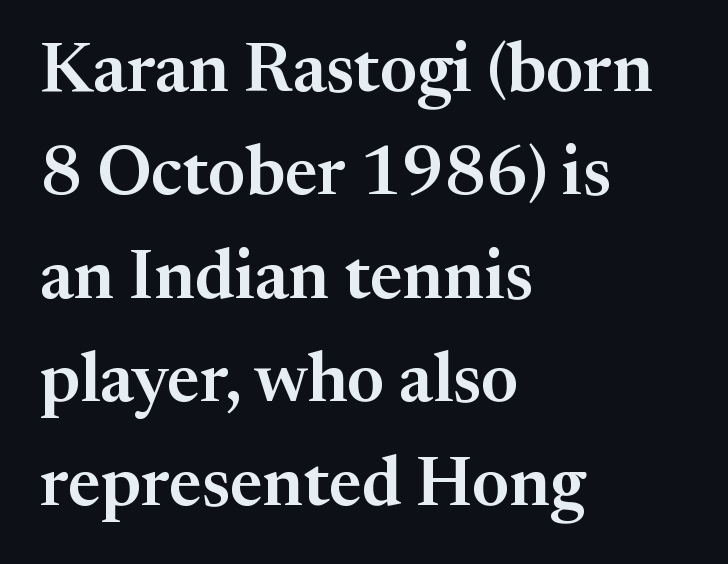
Here the designer chose a conventional face with non-uniform glyph widths. Serif or sans? Serif — the stroke terminals have little feet. Left-aligned paragraph, ragged on the right. The vertical gap from one line to the next is medium.
